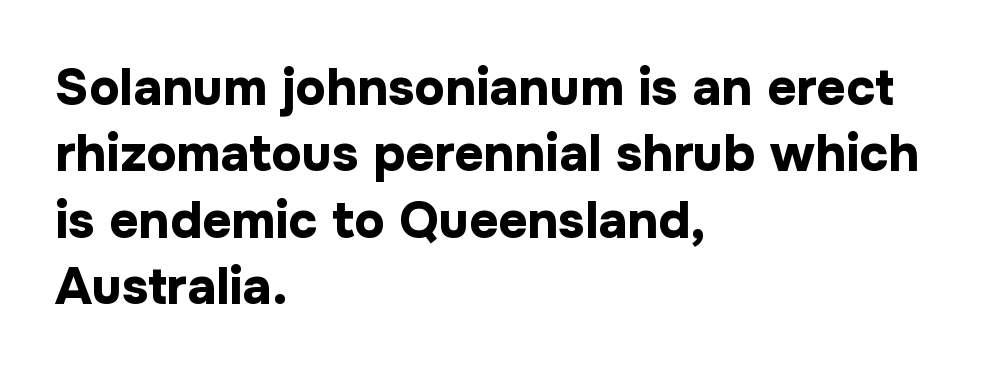
What stands out about the letter spacing? Nothing — it is the standard amount. Honestly, the row spacing looks completely unremarkable. Strong, thick strokes mark this as bold type. A typesetter would label this face a sans. Beneath every word, the page is bare.
